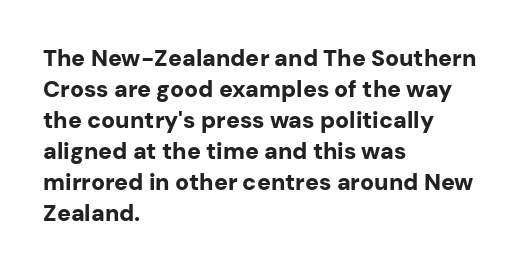
Q: Is the text bold? A: Yes.
Q: Is the text italic (slanted)? A: No, it is upright.
Q: Is the text underlined? A: No.
Q: How is the paragraph aligned? A: Left-aligned.
Q: Is the spacing between letters normal or unusually wide? A: Normal.
Q: Is the spacing between lines tight, normal or loose? A: Normal.
